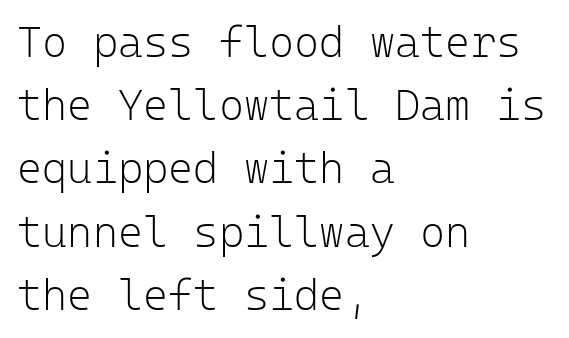
The image shows 43 px light sans-serif type, upright, monospaced; set left-aligned, normal line spacing (1.47x), normal letter spacing, not underlined; low stroke contrast and a medium x-height.
